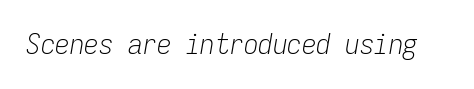
Q: Is the text bold? A: No.
Q: Is the text italic (slanted)? A: Yes, it leans right by about 9 degrees.
Q: Is the text underlined? A: No.
Q: Is the spacing between letters normal or unusually wide? A: Normal.
Q: Width (condensed, normal, or wide)? A: Condensed.
Q: Stroke contrast? A: Low.
Q: x-height? A: Medium.
Q: Monospaced? A: Yes.
